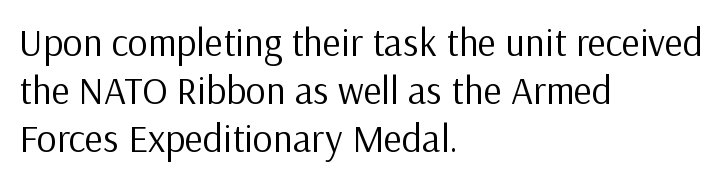
The rendering uses natural spacing where letterforms have individual widths. Compared with a typical body face, this is equally light or lighter still. The gap between lines stays unmarked. Each word holds together tightly as a unit, with standard inter-letter gaps. These lines stack with their left ends in a neat column.
